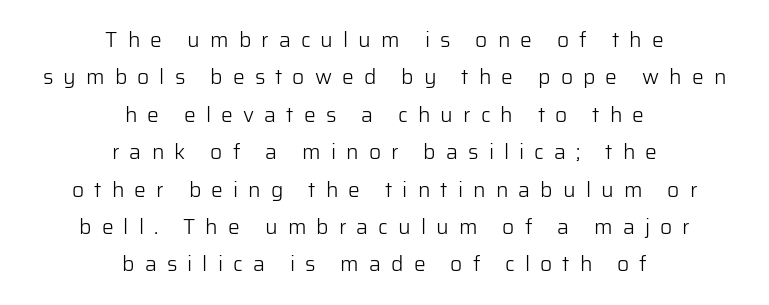
Honestly, the letter spacing is so wide it's the main thing you notice. The words here are not underlined. You can tell it's not italic because the verticals are truly vertical. This reads as an unemphasized weight, regular at the heaviest.
